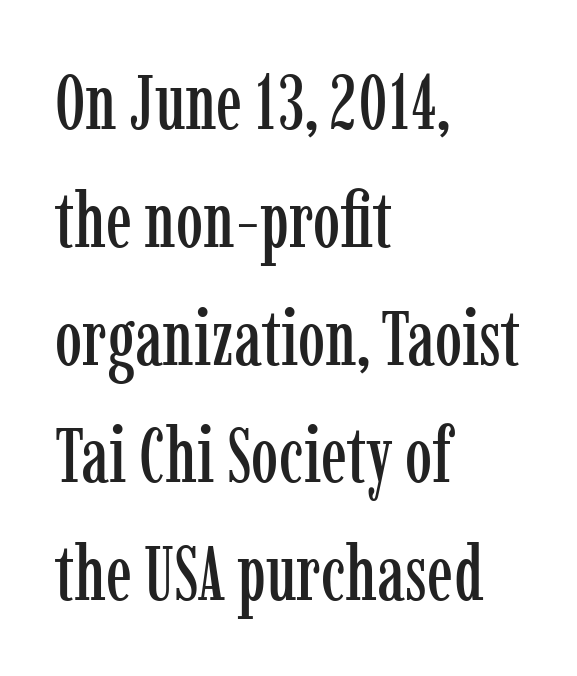
The image shows 77 px condensed serif type, upright; set left-aligned, normal line spacing (1.53x), normal letter spacing, not underlined; low stroke contrast and a medium x-height.
